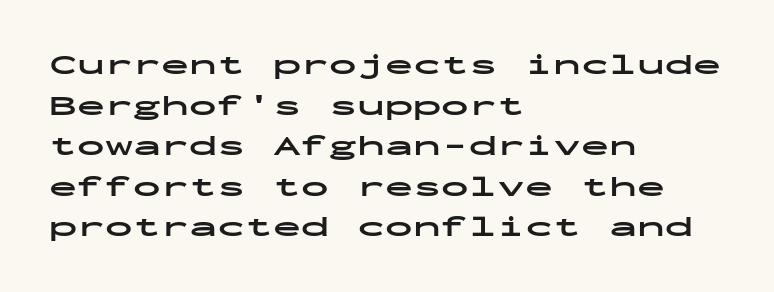
{"serif": "no", "italic": "no", "bold": "yes", "weight": "bold", "width": "wide", "stroke_contrast": "low", "x_height": "medium", "monospaced": "yes", "underline": "no", "align": "left", "line_spacing": "normal", "line_spacing_ratio": 1.45, "letter_spacing": "normal", "letter_spacing_em": 0.0, "glyph_px": 28}
